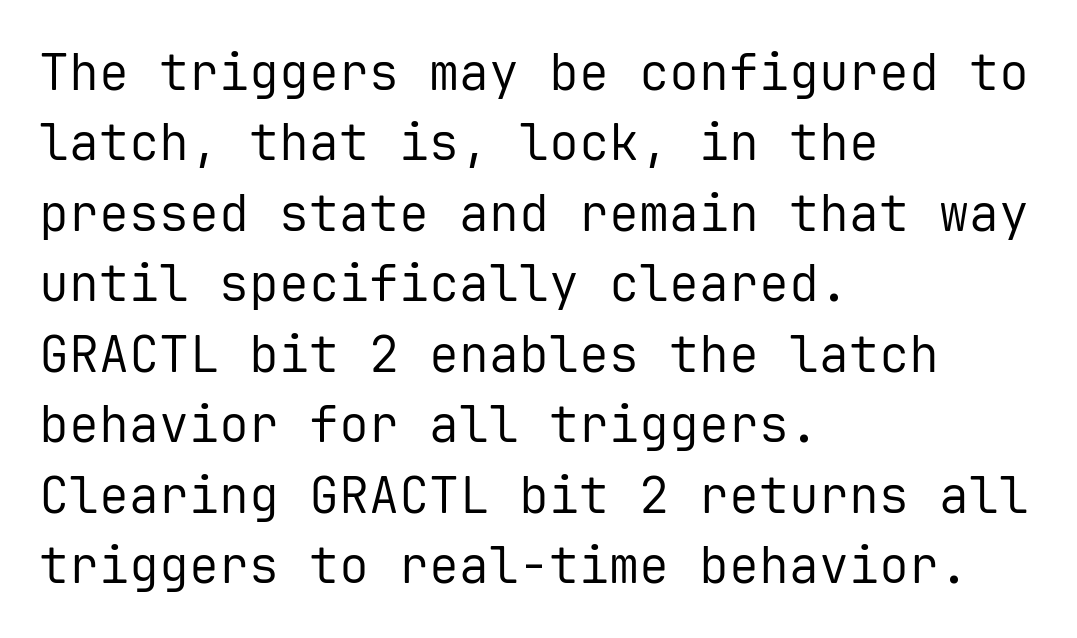
Q: Is the text bold? A: No.
Q: Is the text italic (slanted)? A: No, it is upright.
Q: Is the typeface a serif or a sans-serif typeface? A: Sans-serif.
Q: Is the text underlined? A: No.
Q: How is the paragraph aligned? A: Left-aligned.
Q: Is the spacing between letters normal or unusually wide? A: Normal.
Q: Is the spacing between lines tight, normal or loose? A: Normal.
Q: Width (condensed, normal, or wide)? A: Normal.
Q: Stroke contrast? A: Low.
Q: x-height? A: Medium.
Q: Monospaced? A: Yes.
